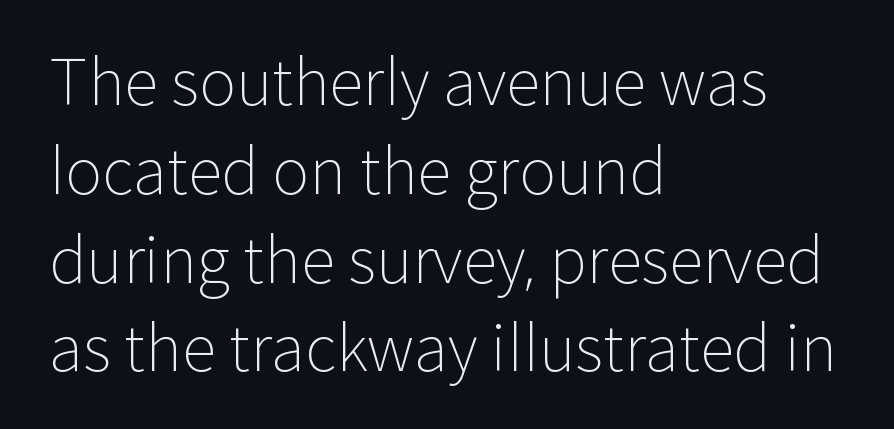
Q: Is the text bold? A: No.
Q: Is the text italic (slanted)? A: No, it is upright.
Q: Is the typeface a serif or a sans-serif typeface? A: Sans-serif.
Q: Is the text underlined? A: No.
Q: How is the paragraph aligned? A: Left-aligned.
Q: Is the spacing between letters normal or unusually wide? A: Normal.
Q: Is the spacing between lines tight, normal or loose? A: Normal.
Q: Width (condensed, normal, or wide)? A: Normal.
Q: Stroke contrast? A: Low.
Q: x-height? A: Medium.
Q: Monospaced? A: No.
